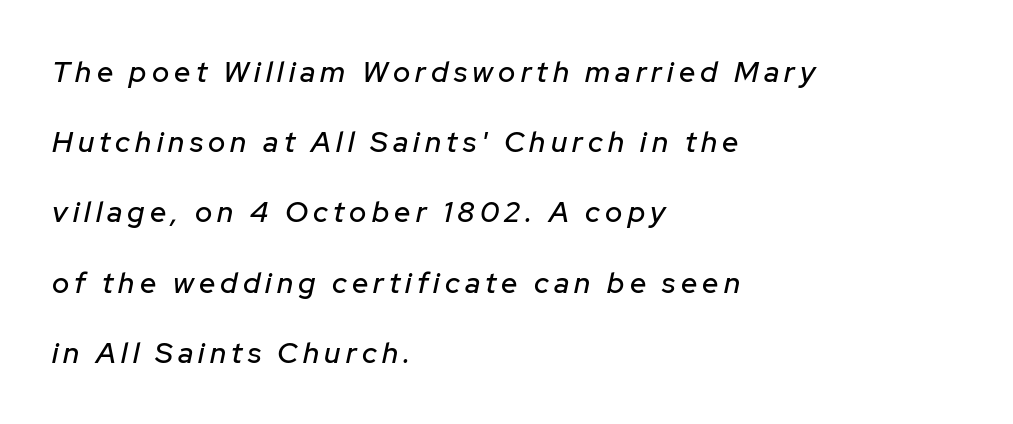
Q: Is the text italic (slanted)? A: Yes, it leans right by about 12 degrees.
Q: Is the text underlined? A: No.
Q: How is the paragraph aligned? A: Left-aligned.
Q: Is the spacing between lines tight, normal or loose? A: Loose.
Q: Width (condensed, normal, or wide)? A: Normal.
Q: Stroke contrast? A: Low.
Q: x-height? A: Medium.
Q: Monospaced? A: No.
